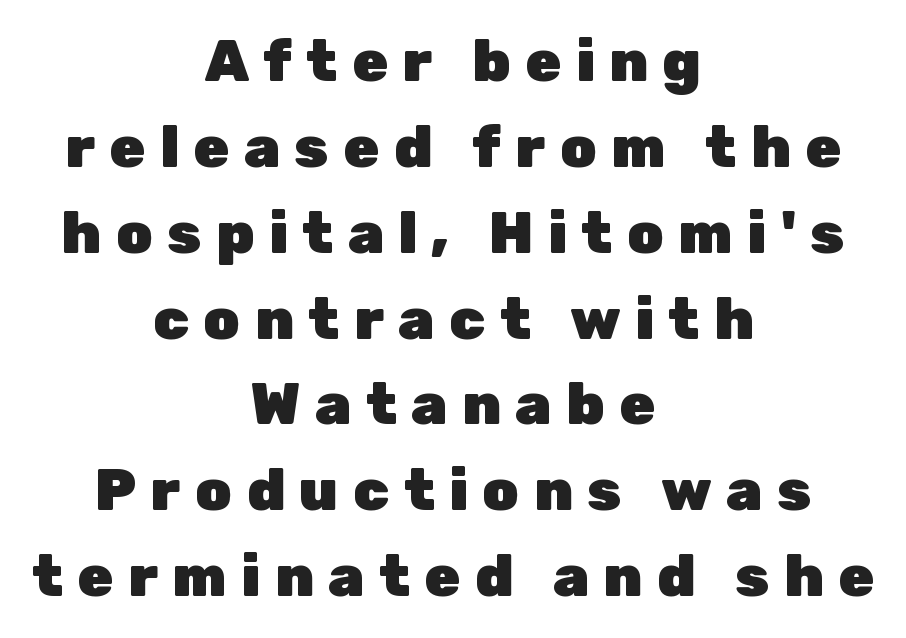
The image shows 58 px heavy sans-serif type, upright; set centered, normal line spacing (1.48x), unusually wide letter spacing (+0.25 em), not underlined; low stroke contrast and a medium x-height.
